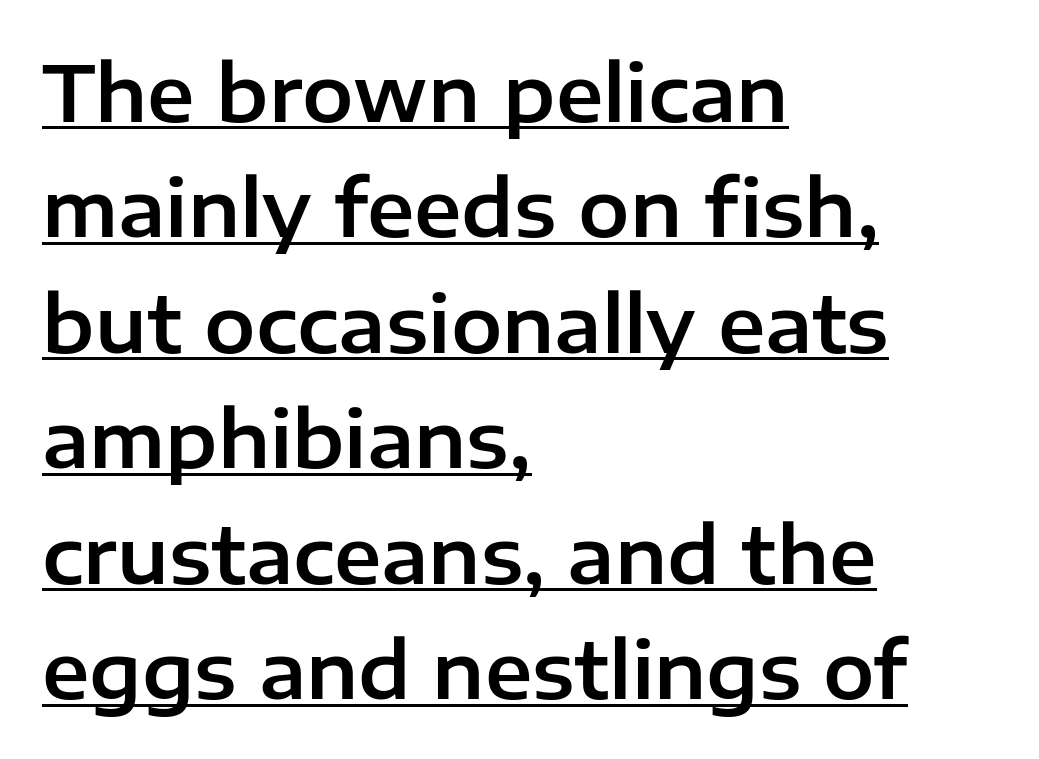
The lettering stays uniformly vertical, giving the passage a roman look. A typesetter would call this proportional, since set widths differ per character. Caption: multi-line text, flush left, ragged right. You can see a thin bar hugging the bottom of the glyphs. The type is set solid horizontally, with unmodified tracking.
